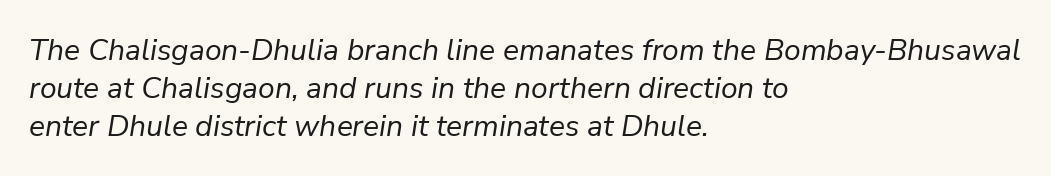
Is the type heavy? It reads as light-to-regular instead. Every character sits at an angle, as italics do. Horizontal bands of white between lines are of average thickness. Compared with typical body copy, the letter spacing here is the same.
